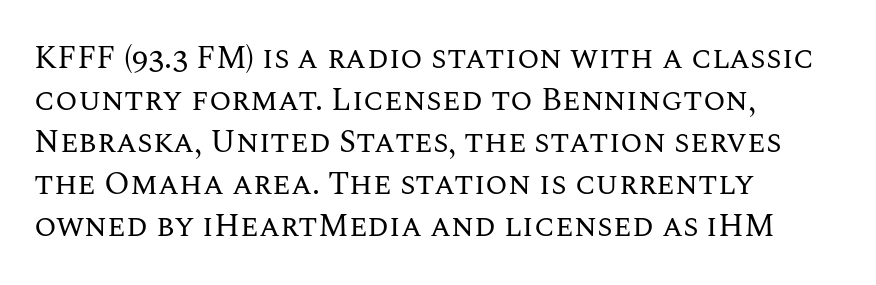
The image shows 32 px regular-weight type, upright; set left-aligned, normal line spacing (1.31x), normal letter spacing, not underlined; medium stroke contrast and a large x-height.
